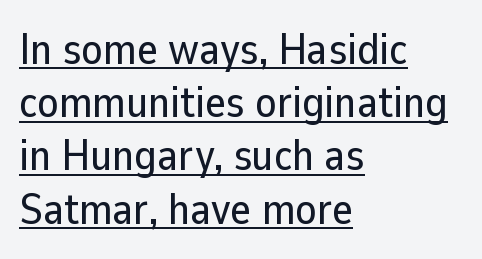
A typesetter would label this face a sans. No extra tracking has been applied to these lines. The face used here appears with an underline applied. Varying glyph widths throughout — classic text-font behaviour. Caption: multi-line text, flush left, ragged right. Ordinary non-slanted type is in use.
